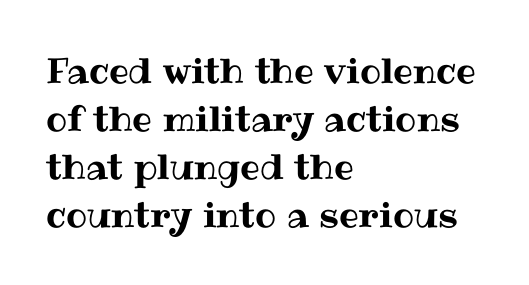
{"italic": "no", "width": "normal", "stroke_contrast": "medium", "x_height": "medium", "monospaced": "no", "underline": "no", "align": "left", "line_spacing": "normal", "line_spacing_ratio": 1.37, "letter_spacing": "normal", "letter_spacing_em": 0.0, "glyph_px": 35}
